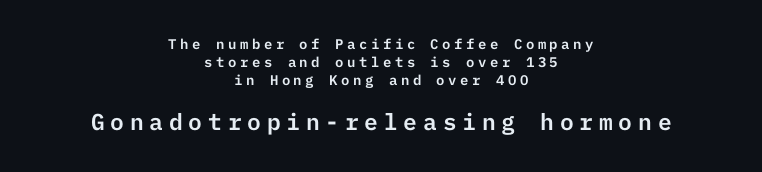
{"italic": "no", "underline": "no", "align": "center", "line_spacing": "normal", "line_spacing_ratio": 1.28, "letter_spacing": "wide", "letter_spacing_em": 0.25, "larger_block": "second", "size_ratio": 1.64, "glyph_px": 23}
